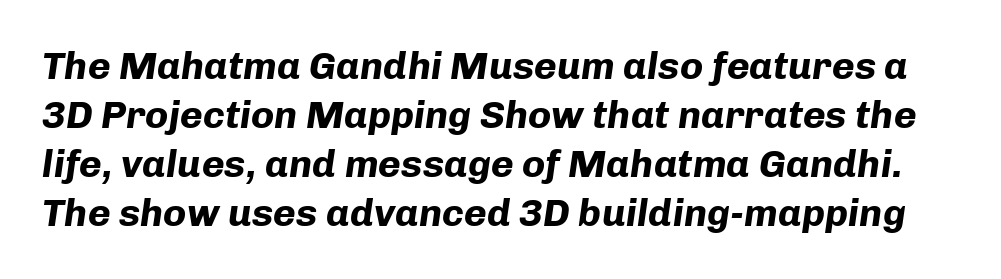
The type is set solid horizontally, with unmodified tracking. The glyphs are unaccompanied by any horizontal stroke below them. The whole block is typeset with a tilt. Think of a printed novel: that variable character pitch is what you see here. Typographic density is high because the face is bold.
